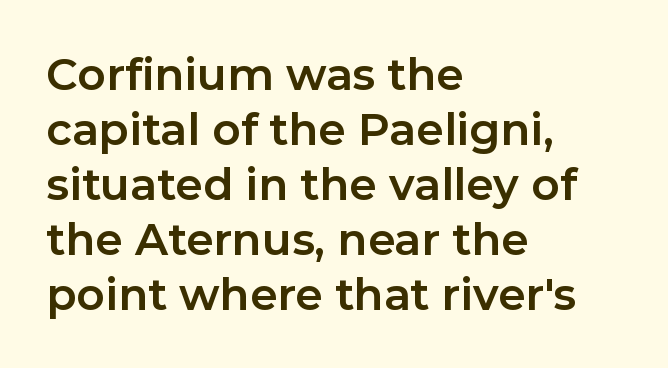
Each word holds together tightly as a unit, with standard inter-letter gaps. Unlike italic type, these characters show no tilt at all. You could not count columns in this text — the font is proportionally spaced. Casual observation: everything's shoved over to the left.
